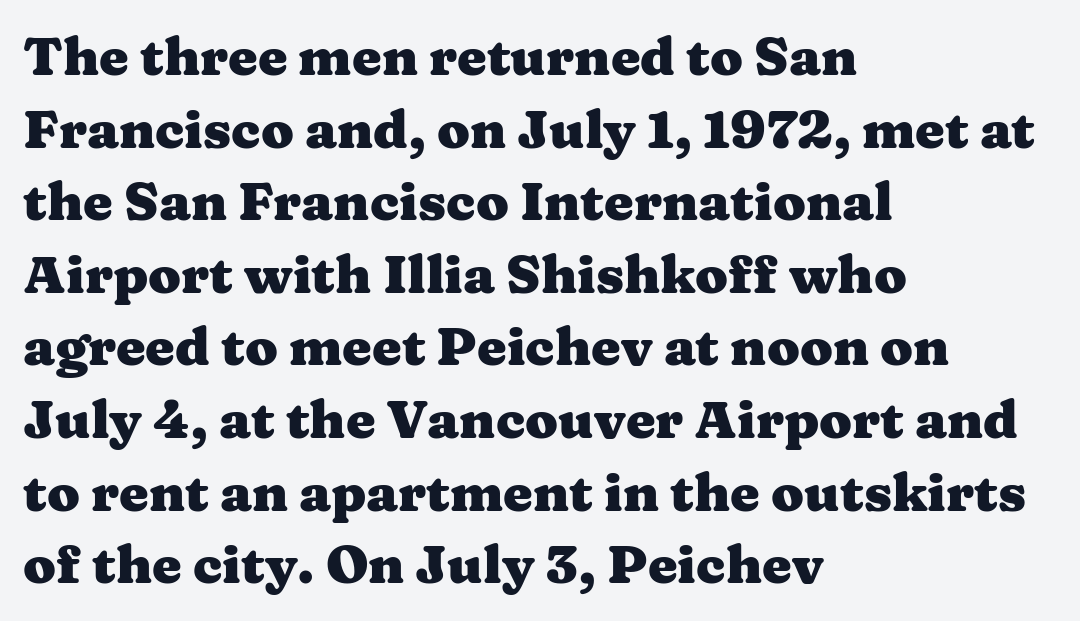
The image shows 53 px heavy, wide serif type, upright; set left-aligned, normal line spacing (1.37x), normal letter spacing, not underlined; medium stroke contrast and a medium x-height.
